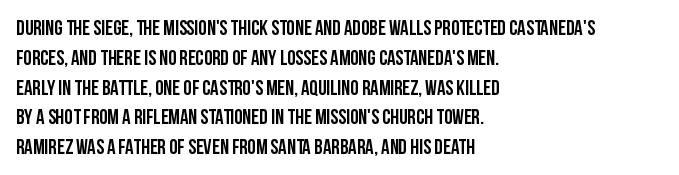
Which margin do the lines hug? The left one — the right edge is uneven. The letters stand upright; this is a roman face. Any mark beneath the type? The region is blank. The space between consecutive lines is moderate. No extra tracking has been applied to these lines.
